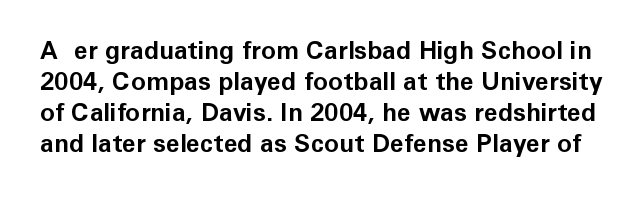
The image shows 25 px bold type, upright; set line spacing 1.24x, normal letter spacing, not underlined.
